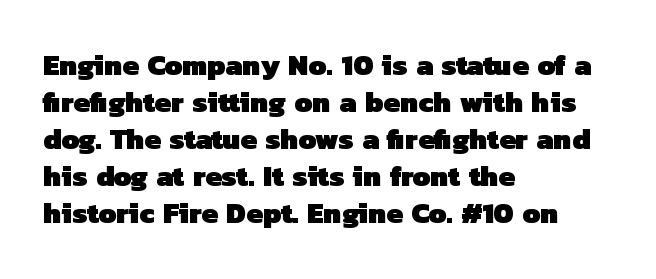
{"serif": "no", "bold": "yes", "weight": "heavy", "width": "normal", "stroke_contrast": "low", "x_height": "medium", "monospaced": "no", "underline": "no", "align": "left", "line_spacing": "normal", "line_spacing_ratio": 1.28, "letter_spacing": "normal", "letter_spacing_em": 0.0, "glyph_px": 29}
